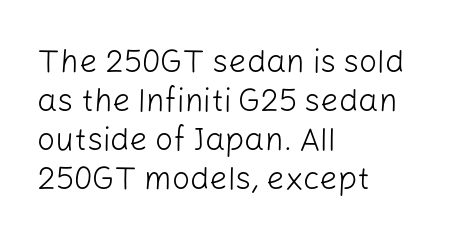
Descenders are the only things crossing below the line. Honestly, the letter spacing is just normal — you wouldn't notice it. The axis of the letterforms is exactly vertical. A light-to-regular cut is what we see here. Proportional: the letters do not fall into vertical columns.
